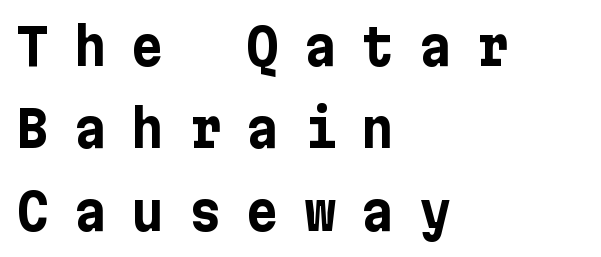
{"serif": "no", "italic": "no", "bold": "yes", "weight": "bold", "width": "normal", "stroke_contrast": "low", "x_height": "medium", "underline": "no", "align": "left", "line_spacing": "normal", "line_spacing_ratio": 1.65, "letter_spacing": "wide", "letter_spacing_em": 0.5, "glyph_px": 50}
